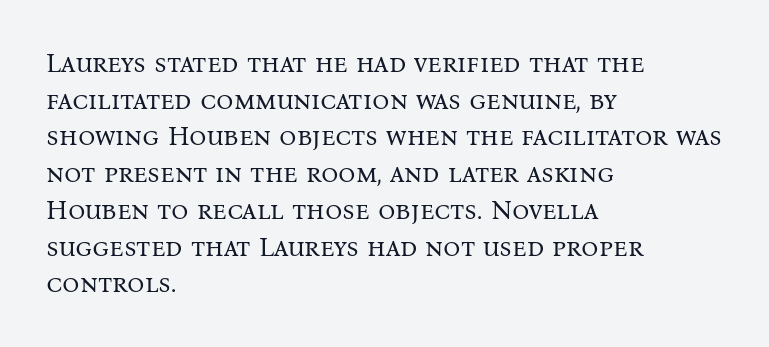
Reading down the block, your eye returns to a fixed left position each line. Do the letters lean? They stand straight. The strip under each line holds only bare page. Bold? No — there's no thickening of the strokes. Line spacing here is normal. Glyph-to-glyph distance matches everyday printed text.
